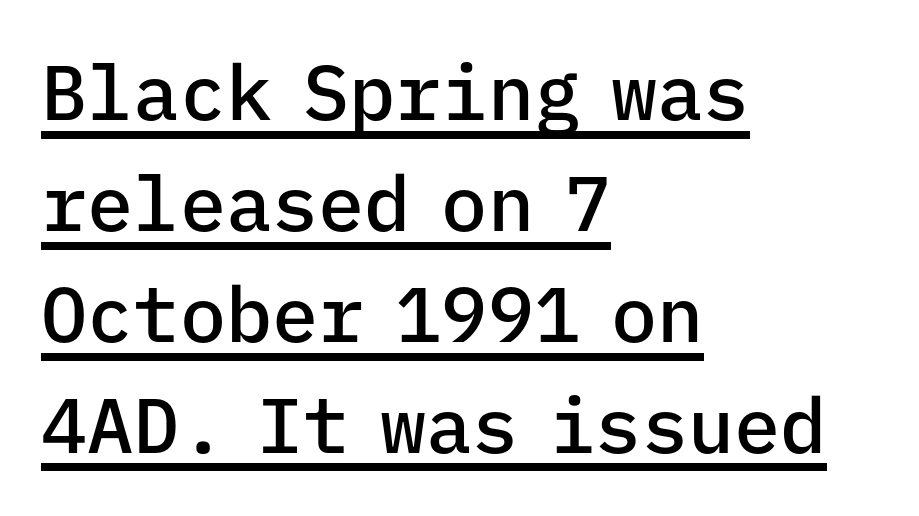
{"serif": "no", "italic": "no", "bold": "semi", "weight": "semibold", "width": "normal", "stroke_contrast": "low", "x_height": "medium", "monospaced": "yes", "underline": "yes", "align": "left", "line_spacing": "normal", "line_spacing_ratio": 1.44, "letter_spacing": "normal", "letter_spacing_em": 0.0, "glyph_px": 77}
